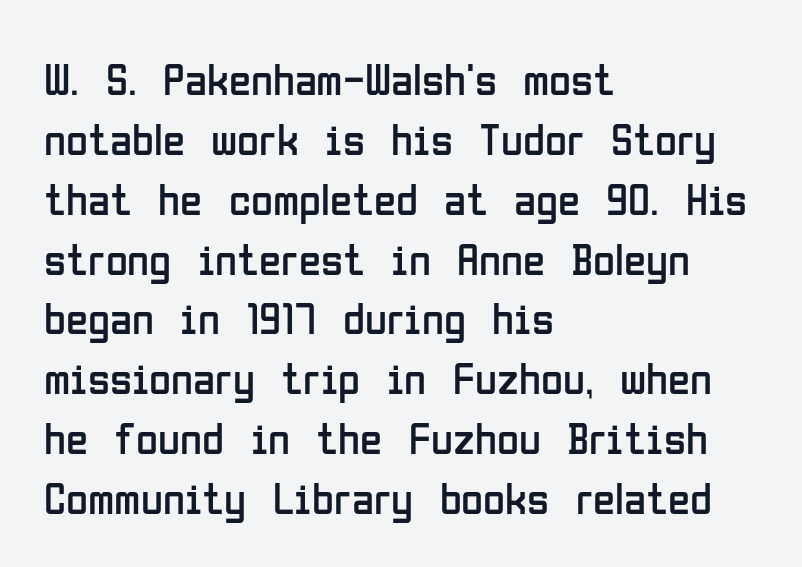
The image shows 45 px regular-weight, condensed sans-serif type, upright; set left-aligned, normal line spacing (1.33x), normal letter spacing, not underlined; low stroke contrast and a medium x-height.
